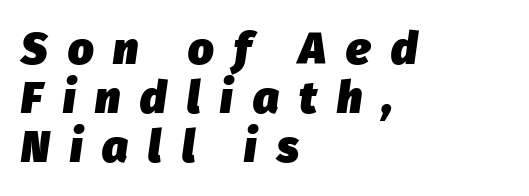
The image shows 45 px heavy type, italic (leaning right); set left-aligned, tight line spacing (1.09x), unusually wide letter spacing (+0.45 em), not underlined; low stroke contrast and a medium x-height.
